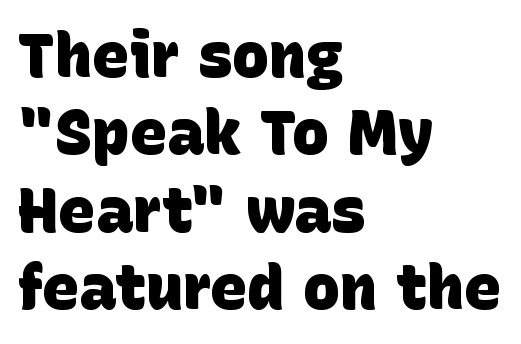
The font is running at its bold setting. A typesetter would call this proportional, since set widths differ per character. The type is set solid horizontally, with unmodified tracking. A bare baseline throughout the passage. Leading: standard.
